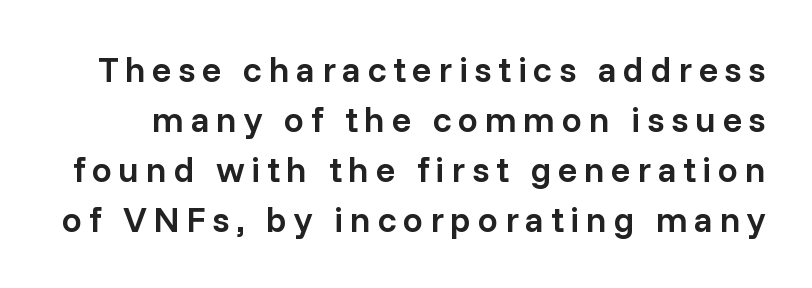
Q: Is the text bold? A: Semi-bold.
Q: Is the text italic (slanted)? A: No, it is upright.
Q: Is the typeface a serif or a sans-serif typeface? A: Sans-serif.
Q: Is the text underlined? A: No.
Q: Is the spacing between lines tight, normal or loose? A: Normal.
Q: Width (condensed, normal, or wide)? A: Normal.
Q: Stroke contrast? A: Low.
Q: x-height? A: Medium.
Q: Monospaced? A: No.
